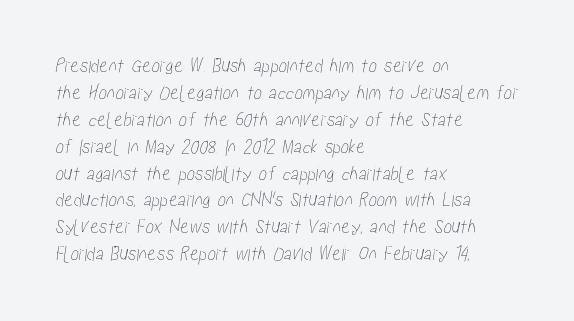
Q: Is the text underlined? A: No.
Q: How is the paragraph aligned? A: Left-aligned.
Q: Is the spacing between letters normal or unusually wide? A: Normal.
Q: Is the spacing between lines tight, normal or loose? A: Normal.
